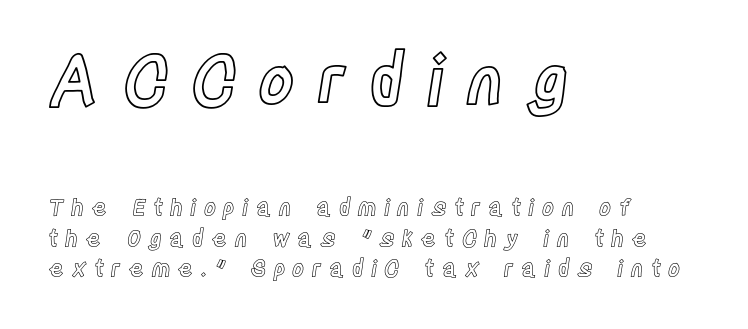
The image shows 70 px condensed type; set left-aligned, normal line spacing (1.33x), unusually wide letter spacing (+0.32 em), not underlined; the first (top) block is 3.04x larger; a large x-height.
